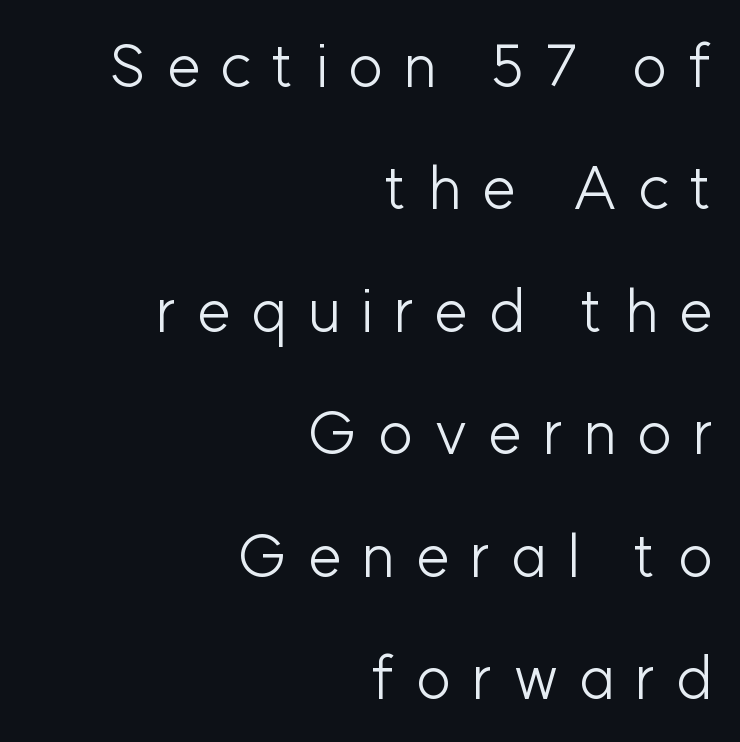
The image shows 60 px light sans-serif type, upright; set right-aligned, loose line spacing (2.04x), unusually wide letter spacing (+0.34 em), not underlined; low stroke contrast and a medium x-height.
